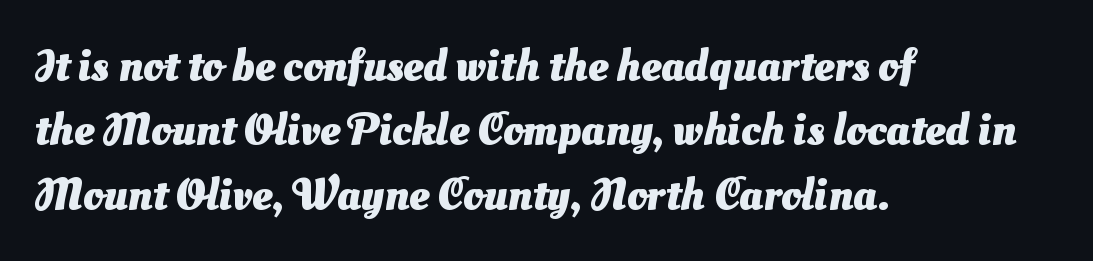
The image shows 45 px heavy sans-serif type; set left-aligned, normal line spacing (1.43x), normal letter spacing, not underlined; medium stroke contrast and a small x-height.
